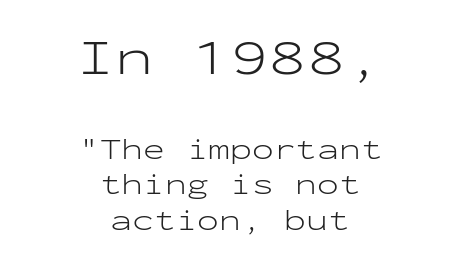
The image shows 51 px light, wide sans-serif type, upright, monospaced; set centered, line spacing 1.23x, normal letter spacing, not underlined; the first (top) block is 1.76x larger; low stroke contrast and a medium x-height.
